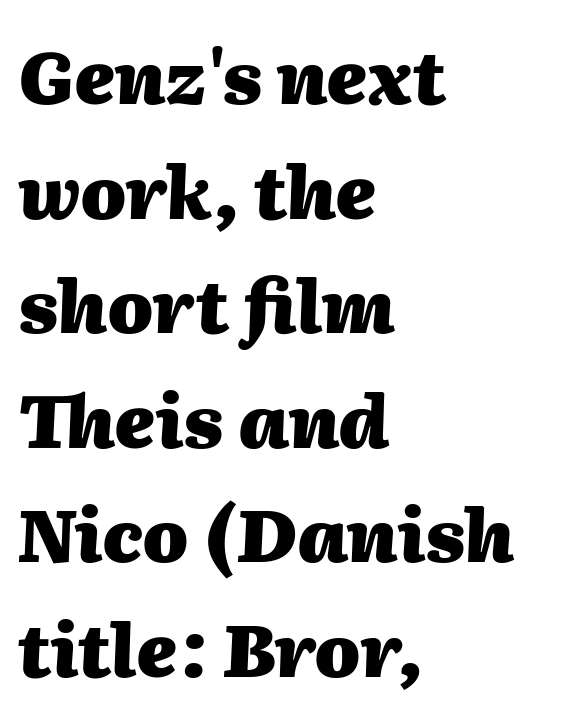
{"italic": "yes", "lean": "right", "slant_degrees": 2, "bold": "yes", "weight": "heavy", "width": "normal", "stroke_contrast": "medium", "x_height": "medium", "monospaced": "no", "underline": "no", "align": "left", "line_spacing": "normal", "line_spacing_ratio": 1.57, "letter_spacing": "normal", "letter_spacing_em": 0.0, "glyph_px": 73}
